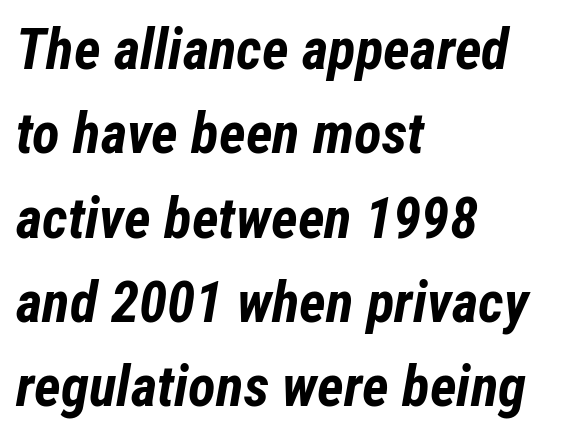
Q: Is the text bold? A: Yes.
Q: Is the text italic (slanted)? A: Yes, it leans right by about 12 degrees.
Q: Is the text underlined? A: No.
Q: How is the paragraph aligned? A: Left-aligned.
Q: Is the spacing between letters normal or unusually wide? A: Normal.
Q: Is the spacing between lines tight, normal or loose? A: Normal.
Q: Width (condensed, normal, or wide)? A: Condensed.
Q: Stroke contrast? A: Low.
Q: x-height? A: Medium.
Q: Monospaced? A: No.
